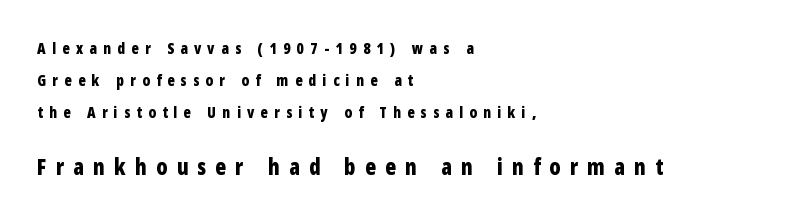
In this sample the second text group is rendered at the bigger scale. The passage shown is emphatically bold. What's the leading like? Stretched, with rows far apart. In terms of posture, this sample is upright. Every row of glyphs begins at an identical x-position on the left. These lines have a slow, spaced-out rhythm from letter to letter.
